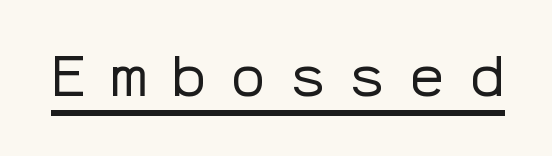
The image shows 59 px regular-weight sans-serif type, upright, monospaced; set unusually wide letter spacing (+0.41 em), underlined; low stroke contrast and a medium x-height.
